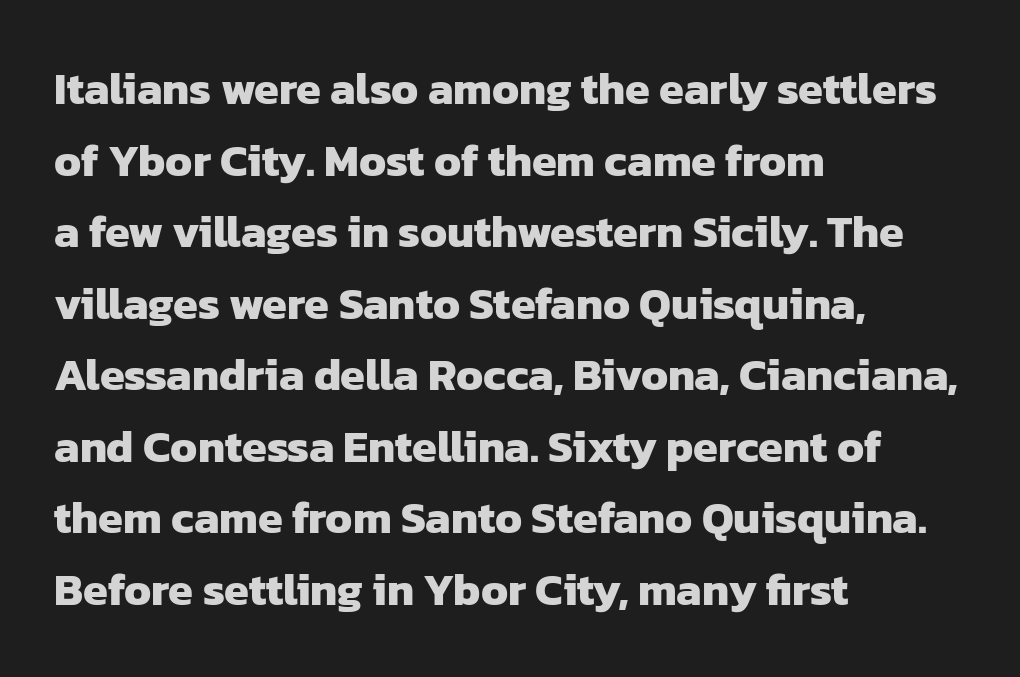
Q: Is the text bold? A: Yes.
Q: Is the typeface a serif or a sans-serif typeface? A: Sans-serif.
Q: Is the text underlined? A: No.
Q: How is the paragraph aligned? A: Left-aligned.
Q: Is the spacing between letters normal or unusually wide? A: Normal.
Q: Is the spacing between lines tight, normal or loose? A: Normal.
Q: Width (condensed, normal, or wide)? A: Normal.
Q: Stroke contrast? A: Low.
Q: x-height? A: Medium.
Q: Monospaced? A: No.
